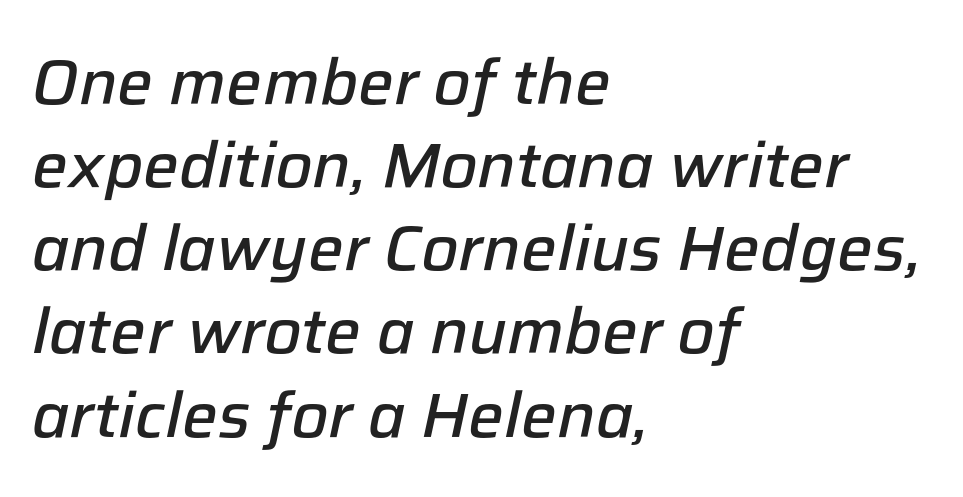
Default kerning and tracking; the words read as compact shapes. Teacher's note: observe the even left margin — that is flush-left alignment. I'd describe the lettering as semibold — firm but not a full bold. Any mark beneath the type? The region is blank.
